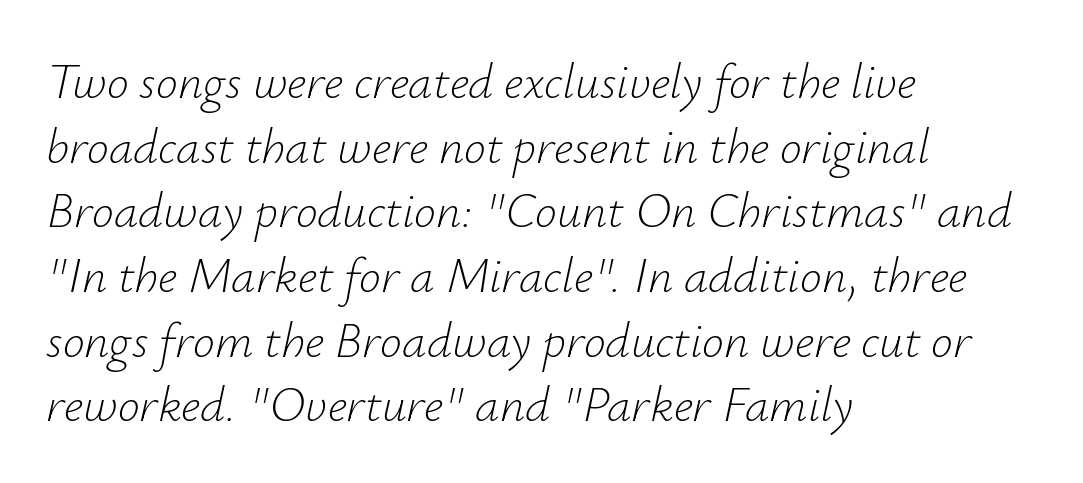
{"italic": "yes", "lean": "right", "slant_degrees": 12, "bold": "no", "weight": "light", "width": "normal", "stroke_contrast": "low", "x_height": "small", "monospaced": "no", "underline": "no", "align": "left", "line_spacing": "normal", "line_spacing_ratio": 1.32, "letter_spacing": "normal", "letter_spacing_em": 0.0, "glyph_px": 49}
